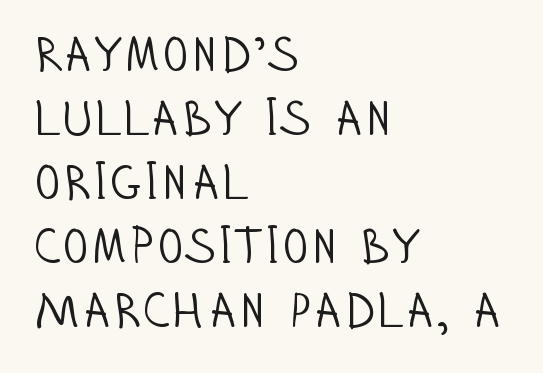
Q: Is the text bold? A: No.
Q: Is the text italic (slanted)? A: No, it is upright.
Q: Is the typeface a serif or a sans-serif typeface? A: Sans-serif.
Q: Is the text underlined? A: No.
Q: How is the paragraph aligned? A: Left-aligned.
Q: Is the spacing between letters normal or unusually wide? A: Normal.
Q: Is the spacing between lines tight, normal or loose? A: Normal.
Q: Width (condensed, normal, or wide)? A: Condensed.
Q: Stroke contrast? A: Low.
Q: x-height? A: Large.
Q: Monospaced? A: No.
